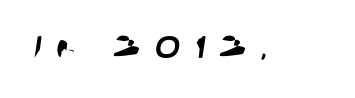
Typographically, this falls in the sans-serif category. Honestly, there is no underline to notice here at all. Think of a printed novel: that variable character pitch is what you see here. Compared with typical body copy, the letter spacing here is much looser.
